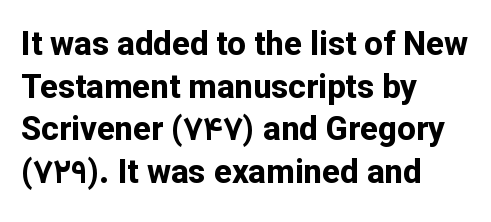
Characters remain perfectly vertical along every line. Observe the ordinary spacing: letters are neighbours, not strangers. Bold? Absolutely — the strokes are thick and heavy. In terms of letterform style, serifs are entirely absent. These lines are set flush left with a ragged right edge.
